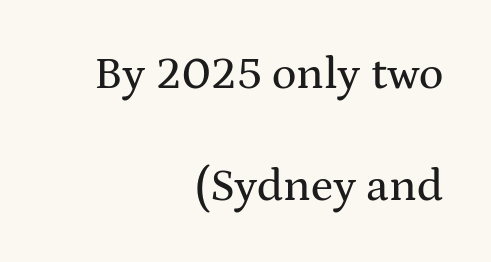
The vertical gap from one line to the next is large. Look at the bottom of the vertical strokes: they flare into serifs here. Alignment: flush right. These lines were composed using upright roman letters. Between one letter and the next there's only the usual sliver of space. Type without underlining.
